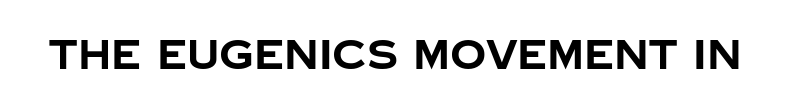
The image shows 40 px bold sans-serif type, upright; set normal letter spacing, not underlined; low stroke contrast and a large x-height.
